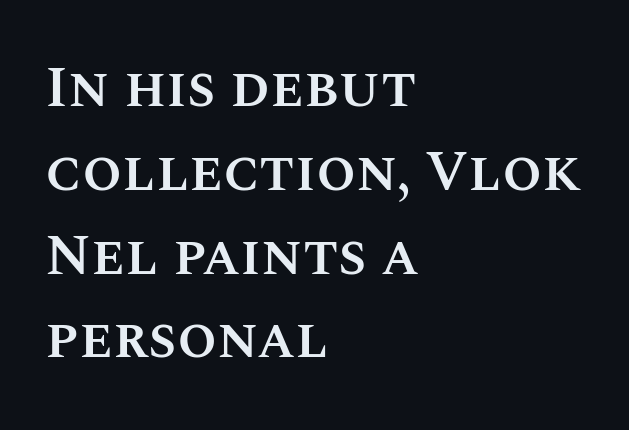
{"italic": "no", "bold": "semi", "weight": "semibold", "width": "normal", "stroke_contrast": "medium", "x_height": "large", "monospaced": "no", "underline": "no", "align": "left", "line_spacing": "normal", "line_spacing_ratio": 1.47, "letter_spacing": "normal", "letter_spacing_em": 0.0, "glyph_px": 57}
